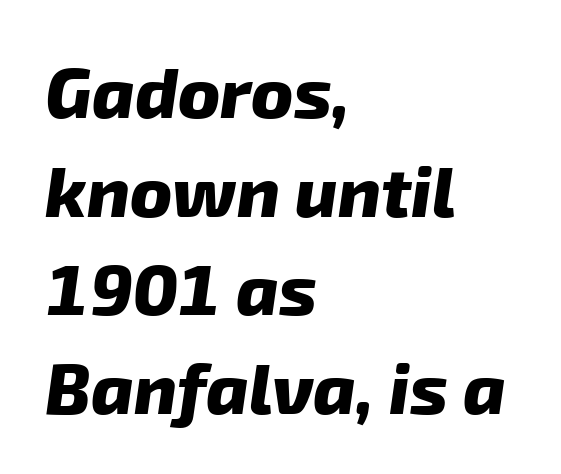
{"serif": "no", "bold": "yes", "weight": "heavy", "width": "normal", "stroke_contrast": "low", "x_height": "medium", "monospaced": "no", "underline": "no", "align": "left", "line_spacing": "normal", "line_spacing_ratio": 1.39, "letter_spacing": "normal", "letter_spacing_em": 0.0, "glyph_px": 71}
